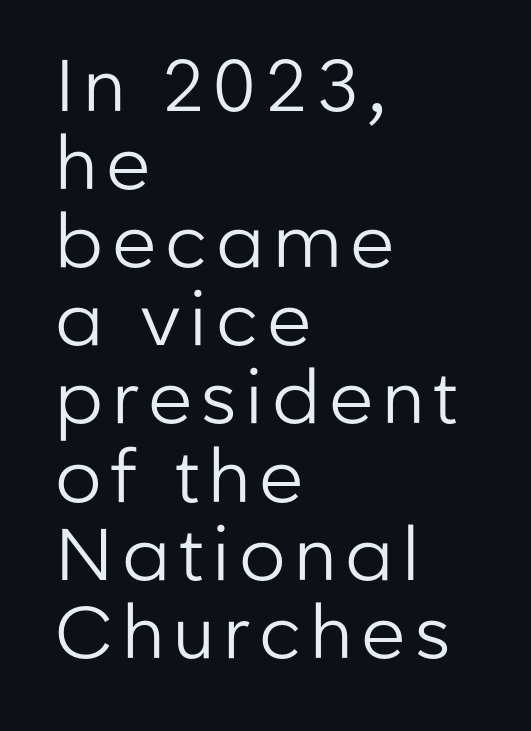
The lines are quadded left. The baseline area is clear. The lines are packed closely together with very little leading. This sample has the flowing, uneven cadence of proportional lettering.
